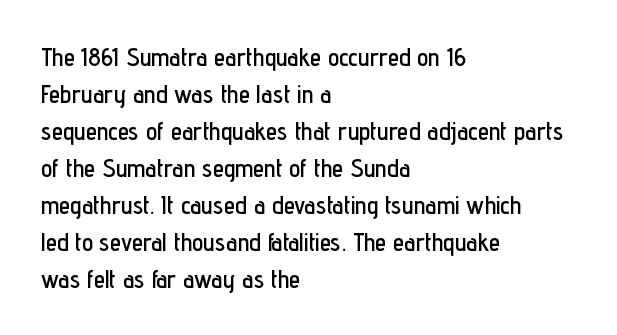
The space beneath each line is pristine and unruled. Compared with typical paragraphs, the rows here are spaced about the same. Notice how the passage keeps a crisp vertical edge on the left only. Short note: letters normally spaced.
